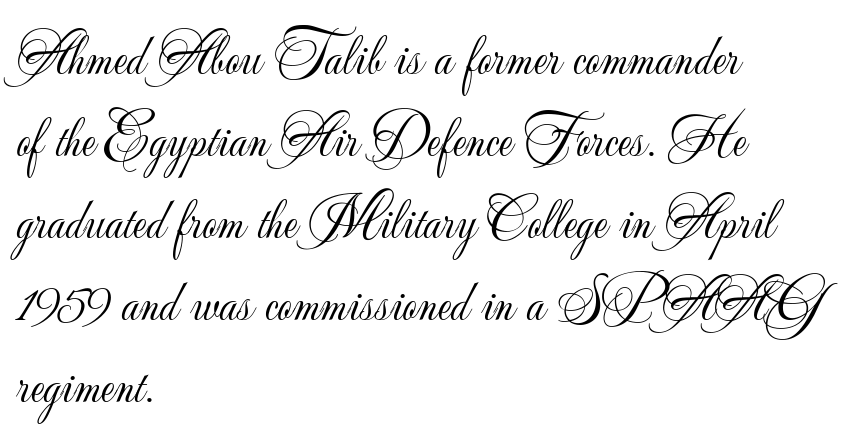
Q: Is the text bold? A: No.
Q: Is the text italic (slanted)? A: Yes.
Q: Is the typeface a serif or a sans-serif typeface? A: Sans-serif.
Q: Is the text underlined? A: No.
Q: How is the paragraph aligned? A: Left-aligned.
Q: Is the spacing between letters normal or unusually wide? A: Normal.
Q: Is the spacing between lines tight, normal or loose? A: Normal.
Q: Width (condensed, normal, or wide)? A: Normal.
Q: Stroke contrast? A: Low.
Q: x-height? A: Small.
Q: Monospaced? A: No.
